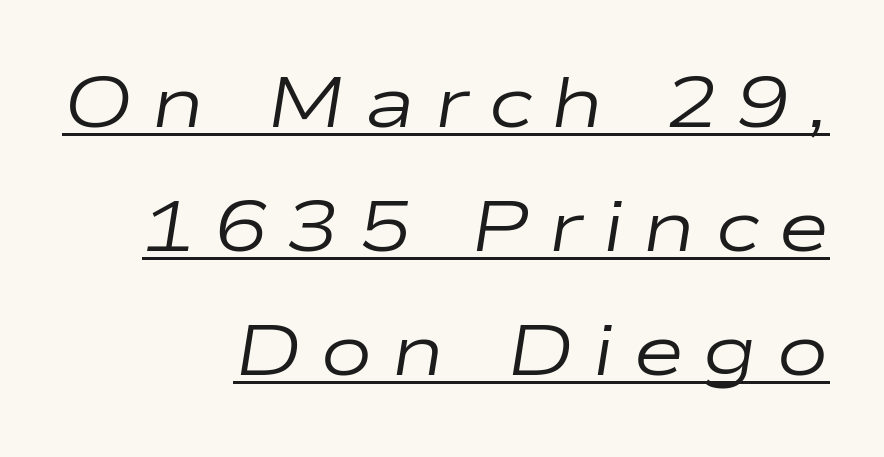
Q: Is the text bold? A: No.
Q: Is the text italic (slanted)? A: Yes, it leans right by about 9 degrees.
Q: Is the text underlined? A: Yes.
Q: How is the paragraph aligned? A: Right-aligned.
Q: Is the spacing between letters normal or unusually wide? A: Unusually wide.
Q: Width (condensed, normal, or wide)? A: Wide.
Q: Stroke contrast? A: Low.
Q: x-height? A: Medium.
Q: Monospaced? A: No.
